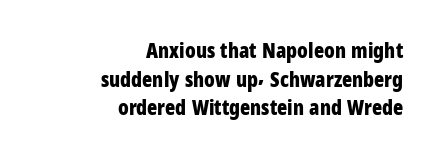
{"italic": "no", "bold": "yes", "underline": "no", "align": "right", "line_spacing": "normal", "line_spacing_ratio": 1.36, "letter_spacing": "normal", "letter_spacing_em": 0.0, "glyph_px": 21}
